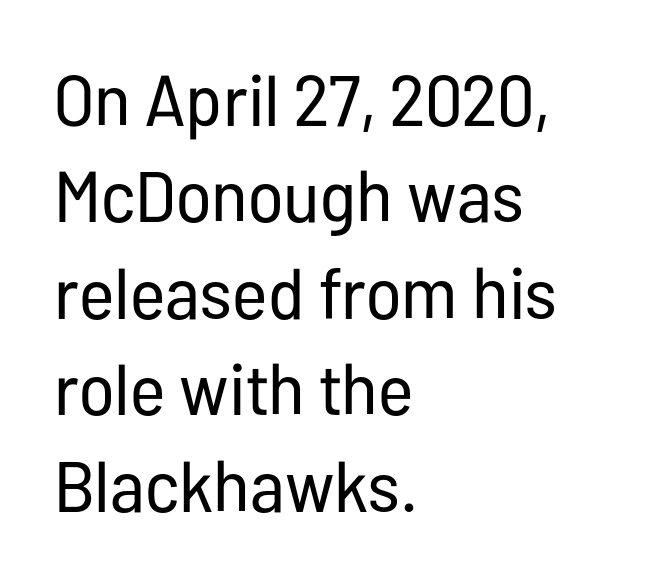
The image shows 72 px regular-weight, condensed sans-serif type, upright; set left-aligned, normal line spacing (1.34x), normal letter spacing, not underlined; low stroke contrast and a medium x-height.
